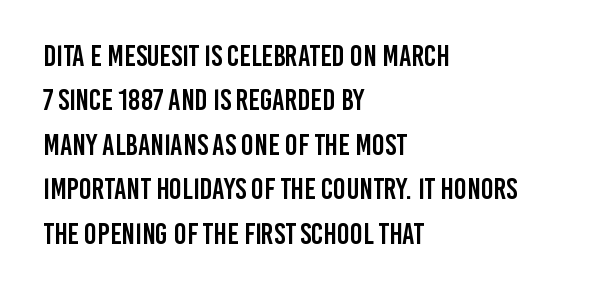
What's the leading like? Ordinary, nothing unusual. Unlike a traditional serif, this face leaves its strokes unadorned. This sample uses plain, unmodified letter spacing. Here the designer chose a conventional face with non-uniform glyph widths.
